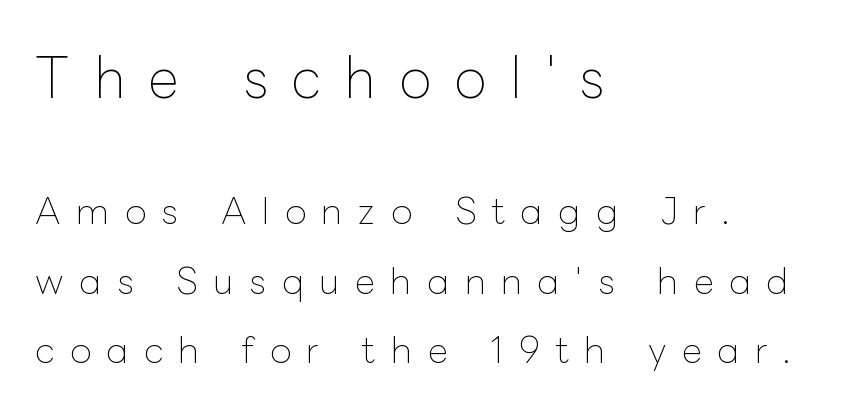
Q: Is the text bold? A: No.
Q: Is the text italic (slanted)? A: No, it is upright.
Q: Is the text underlined? A: No.
Q: How is the paragraph aligned? A: Left-aligned.
Q: Is the spacing between letters normal or unusually wide? A: Unusually wide.
Q: Is the spacing between lines tight, normal or loose? A: Loose.
Q: Which block of text is set in a larger size, the first (top) or the second (bottom)? A: The first (top) one.
Q: Width (condensed, normal, or wide)? A: Normal.
Q: Stroke contrast? A: Low.
Q: x-height? A: Medium.
Q: Monospaced? A: No.
